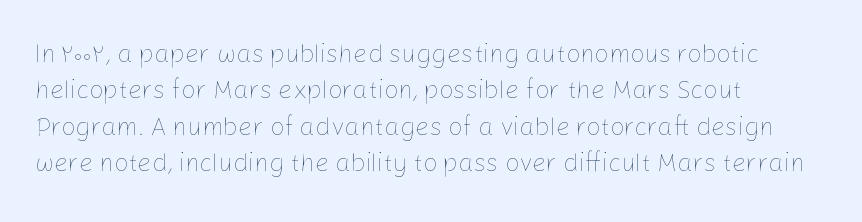
The image shows 25 px text type, upright; set left-aligned, normal line spacing (1.46x), normal letter spacing, not underlined.
